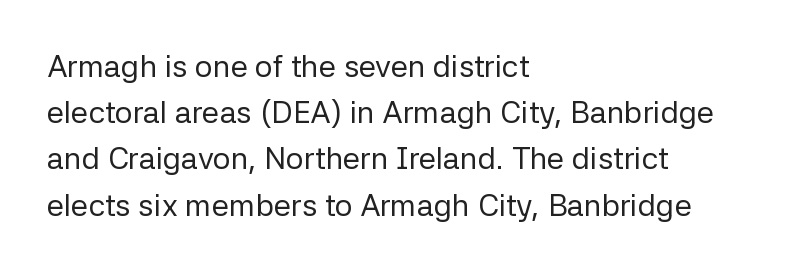
Q: Is the text bold? A: No.
Q: Is the text italic (slanted)? A: No, it is upright.
Q: Is the typeface a serif or a sans-serif typeface? A: Sans-serif.
Q: Is the text underlined? A: No.
Q: How is the paragraph aligned? A: Left-aligned.
Q: Is the spacing between letters normal or unusually wide? A: Normal.
Q: Is the spacing between lines tight, normal or loose? A: Normal.
Q: Width (condensed, normal, or wide)? A: Normal.
Q: Stroke contrast? A: Low.
Q: x-height? A: Medium.
Q: Monospaced? A: No.
